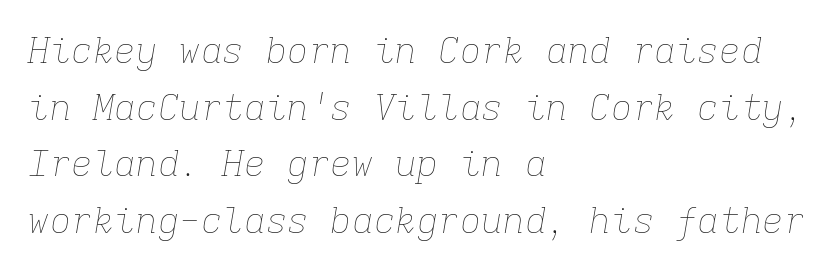
The image shows 36 px thin type, italic (leaning right), monospaced; set left-aligned, normal line spacing (1.57x), normal letter spacing, not underlined; low stroke contrast and a medium x-height.
